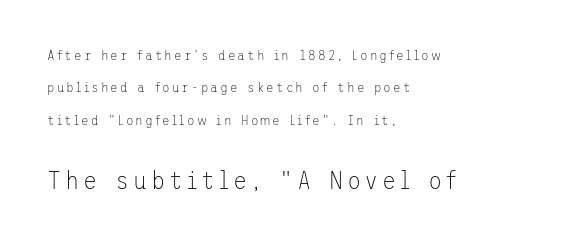
Q: Is the text bold? A: No.
Q: Is the text italic (slanted)? A: No, it is upright.
Q: Is the text underlined? A: No.
Q: How is the paragraph aligned? A: Left-aligned.
Q: Is the spacing between lines tight, normal or loose? A: Loose.
Q: Which block of text is set in a larger size, the first (top) or the second (bottom)? A: The second (bottom) one.
